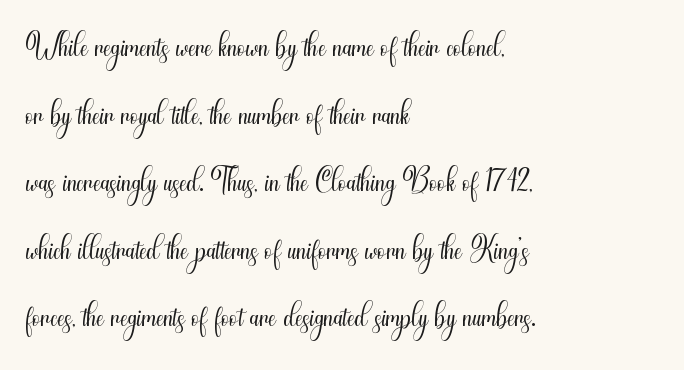
Unmarked baselines from the first word to the last. Casual observation: everything's shoved over to the left. Vertical stems look standard width or narrower in stroke. Varying glyph widths throughout — classic text-font behaviour.
